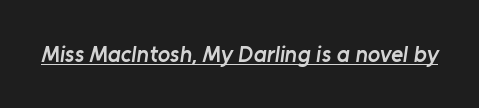
{"bold": "semi", "underline": "yes", "letter_spacing": "normal", "letter_spacing_em": 0.0, "glyph_px": 23}
